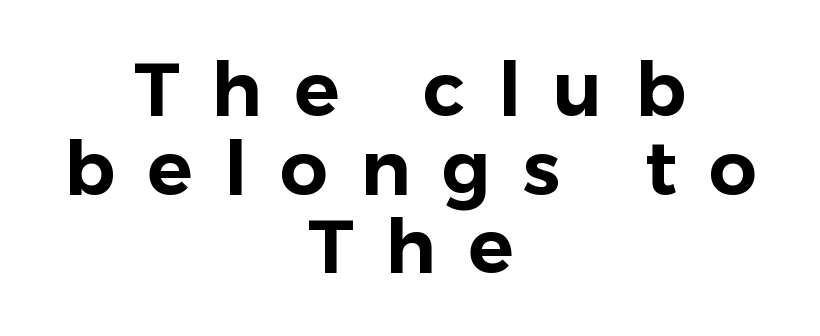
The image shows 75 px sans-serif type, upright; set centered, tight line spacing (1.05x), unusually wide letter spacing (+0.43 em), not underlined; low stroke contrast and a medium x-height.
